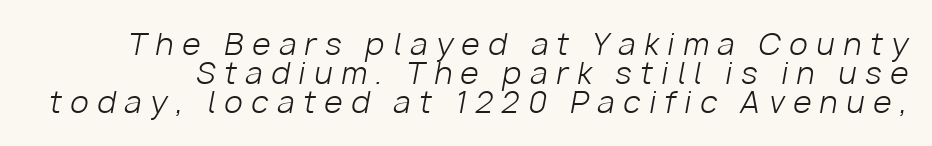
Q: Is the text bold? A: No.
Q: Is the text italic (slanted)? A: Yes, it leans right by about 10 degrees.
Q: Is the text underlined? A: No.
Q: Is the spacing between letters normal or unusually wide? A: Unusually wide.
Q: Is the spacing between lines tight, normal or loose? A: Tight.
Q: Width (condensed, normal, or wide)? A: Normal.
Q: Stroke contrast? A: Low.
Q: x-height? A: Medium.
Q: Monospaced? A: No.
